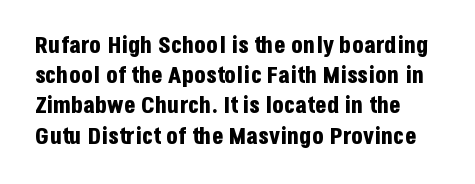
{"italic": "no", "bold": "yes", "underline": "no", "line_spacing": "normal", "line_spacing_ratio": 1.26, "letter_spacing": "normal", "letter_spacing_em": 0.0, "glyph_px": 24}
